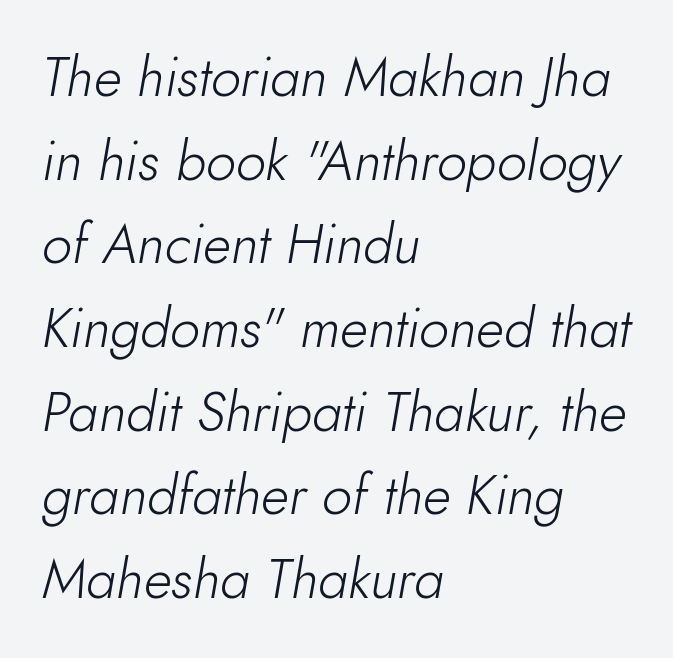
The image shows 54 px light type, italic (leaning right); set left-aligned, normal line spacing (1.55x), normal letter spacing, not underlined; low stroke contrast and a small x-height.
